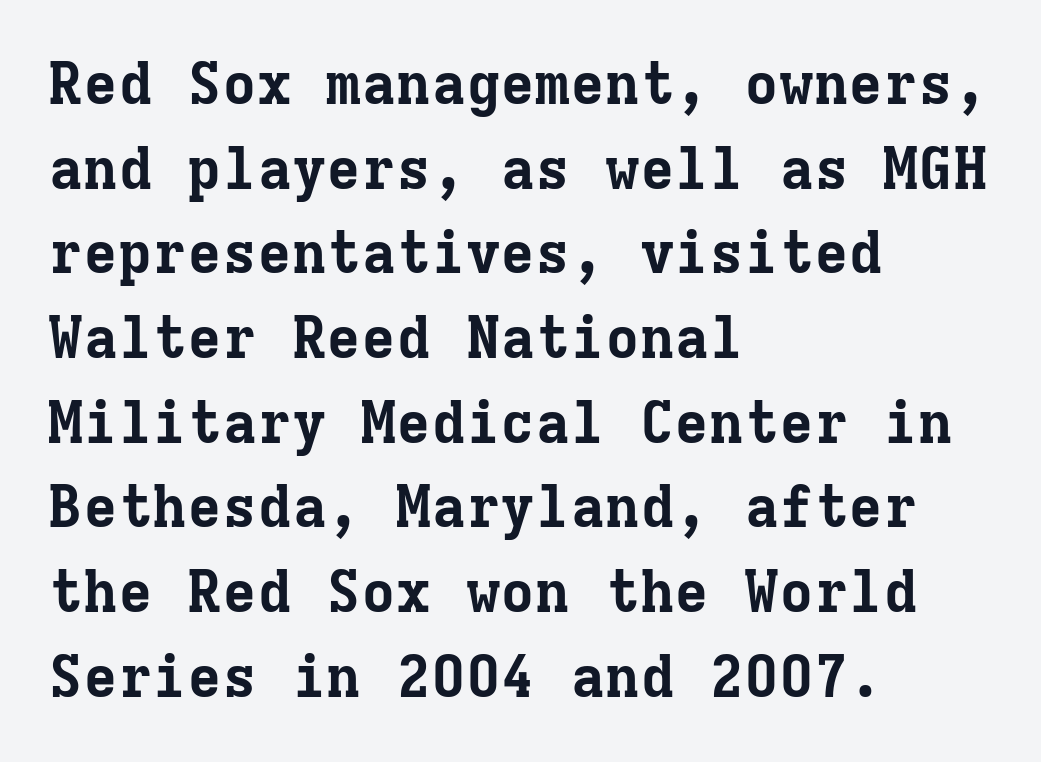
Q: Is the text bold? A: Yes.
Q: Is the text italic (slanted)? A: No, it is upright.
Q: Is the typeface a serif or a sans-serif typeface? A: Serif.
Q: Is the text underlined? A: No.
Q: How is the paragraph aligned? A: Left-aligned.
Q: Is the spacing between letters normal or unusually wide? A: Normal.
Q: Is the spacing between lines tight, normal or loose? A: Normal.
Q: Width (condensed, normal, or wide)? A: Normal.
Q: Stroke contrast? A: Low.
Q: x-height? A: Medium.
Q: Monospaced? A: Yes.
